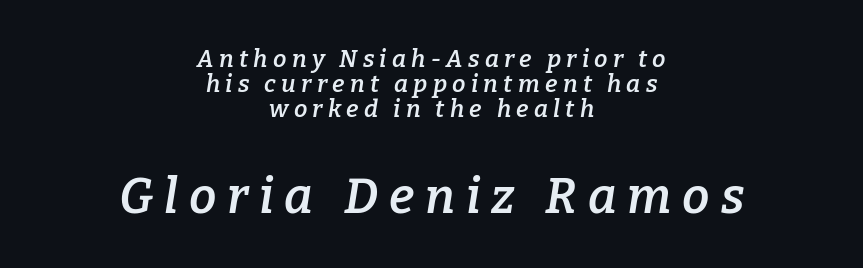
Words appear elongated and porous because spacing is wide. Each letter's strokes conclude with small projecting serifs. Reading down the column, the eye jumps only a short way to each next line. The space directly below the letters is spotless. Spacing verdict: proportional, widths tailored to each character. The block sitting lower on the canvas is the one with enlarged characters.
